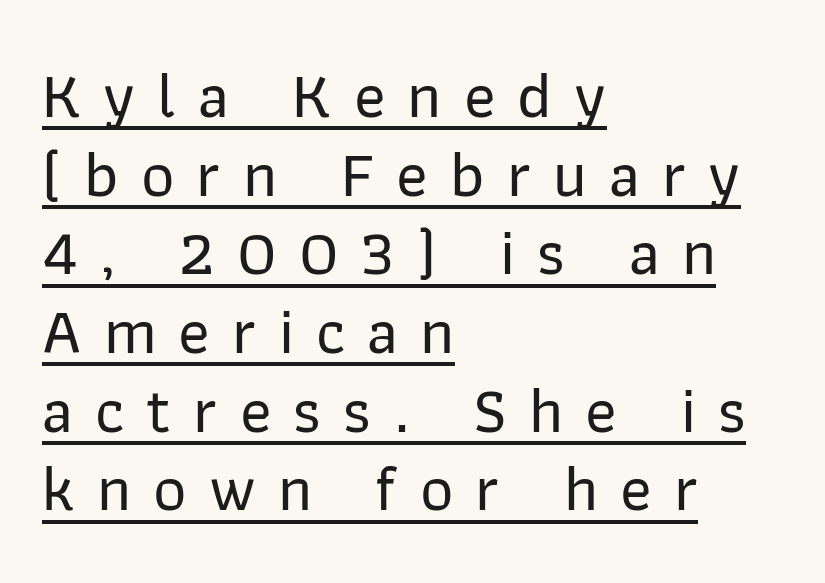
The image shows 65 px sans-serif type, upright; set left-aligned, line spacing 1.21x, unusually wide letter spacing (+0.34 em), underlined; low stroke contrast and a medium x-height.
